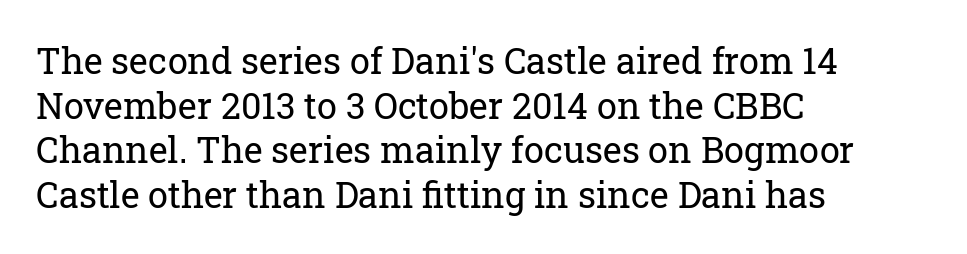
Q: Is the text bold? A: No.
Q: Is the text italic (slanted)? A: No, it is upright.
Q: Is the typeface a serif or a sans-serif typeface? A: Serif.
Q: Is the text underlined? A: No.
Q: How is the paragraph aligned? A: Left-aligned.
Q: Is the spacing between letters normal or unusually wide? A: Normal.
Q: Width (condensed, normal, or wide)? A: Normal.
Q: Stroke contrast? A: Low.
Q: x-height? A: Medium.
Q: Monospaced? A: No.
